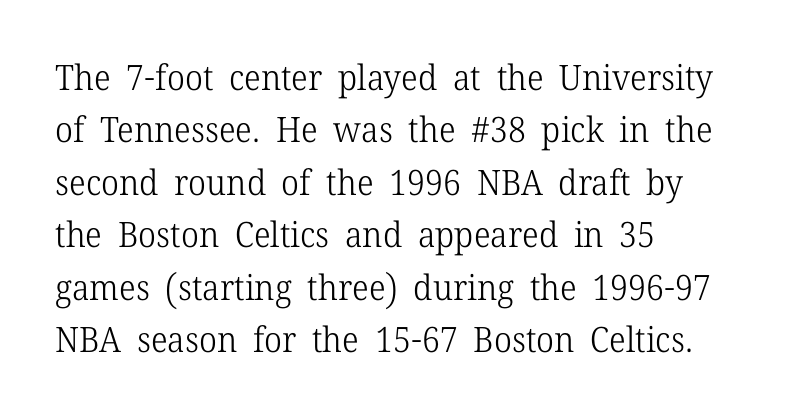
{"serif": "yes", "italic": "no", "bold": "no", "weight": "light", "width": "normal", "stroke_contrast": "low", "x_height": "medium", "monospaced": "no", "underline": "no", "align": "left", "line_spacing": "normal", "line_spacing_ratio": 1.5, "letter_spacing": "normal", "letter_spacing_em": 0.0, "glyph_px": 35}
